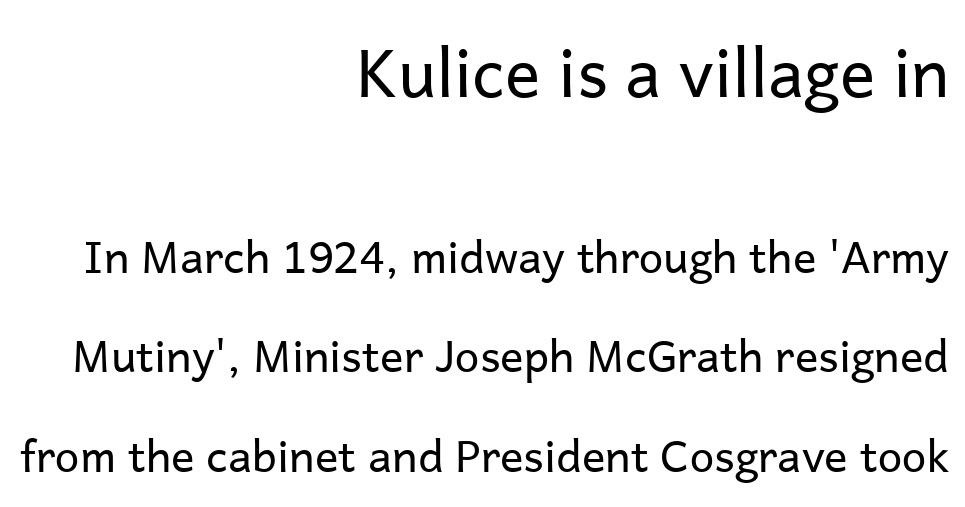
Ascenders rise straight up at ninety degrees. Line endings align vertically; line beginnings do not. The rendering uses natural spacing where letterforms have individual widths. Compare the two chunks: the upper has the greater cap height. No extra tracking has been applied to these lines. The baseline area is clear.
